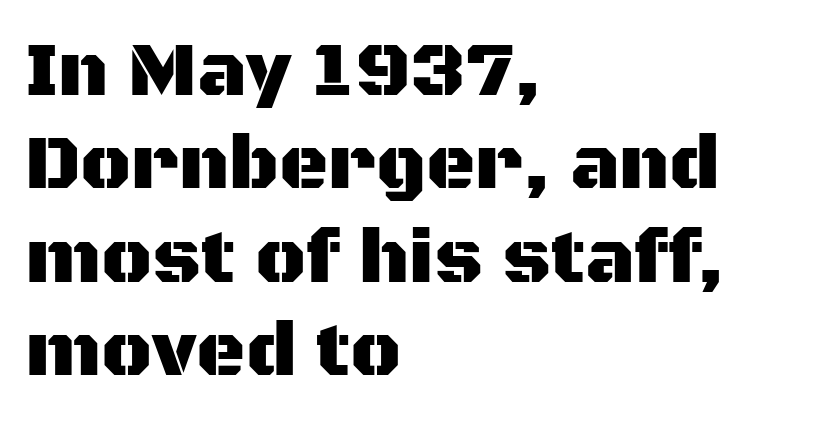
The image shows 76 px sans-serif type, upright; set left-aligned, line spacing 1.23x, normal letter spacing, not underlined; medium stroke contrast and a large x-height.
